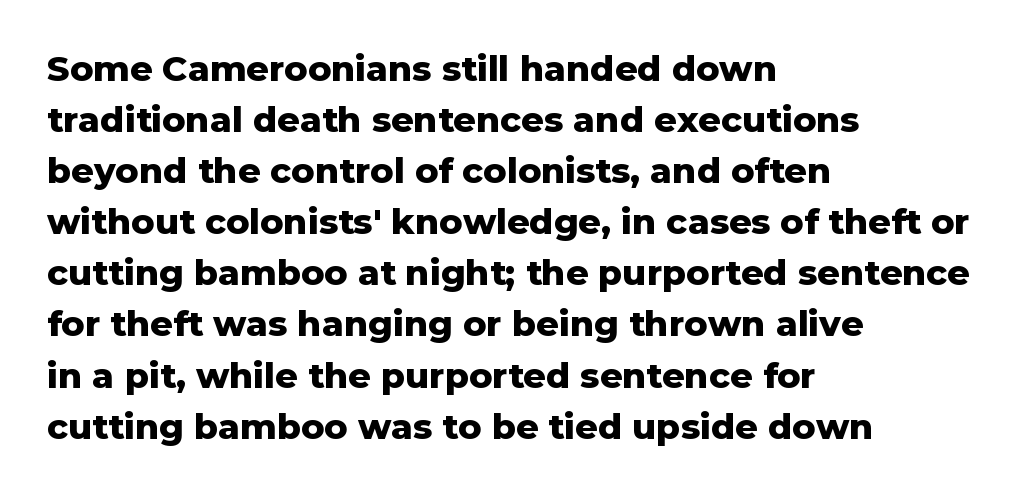
Rows of type keep a routine distance in the vertical direction. Ordinary non-slanted type is in use. The rendering keeps characters at their native spacing. In CSS terms this would be text-align: left. To sum up the face: it is a sans, with no serifs. Note the varied advance widths — an 'i' is clearly narrower than an 'm'.
